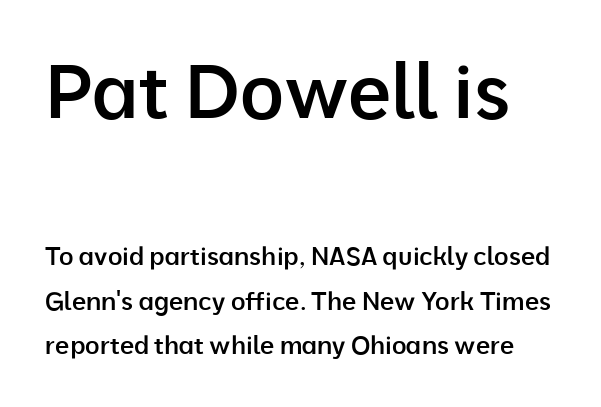
Q: Is the text bold? A: Semi-bold.
Q: Is the text italic (slanted)? A: No, it is upright.
Q: Is the typeface a serif or a sans-serif typeface? A: Sans-serif.
Q: Is the text underlined? A: No.
Q: Is the spacing between letters normal or unusually wide? A: Normal.
Q: Which block of text is set in a larger size, the first (top) or the second (bottom)? A: The first (top) one.
Q: Width (condensed, normal, or wide)? A: Normal.
Q: Stroke contrast? A: Low.
Q: x-height? A: Medium.
Q: Monospaced? A: No.
